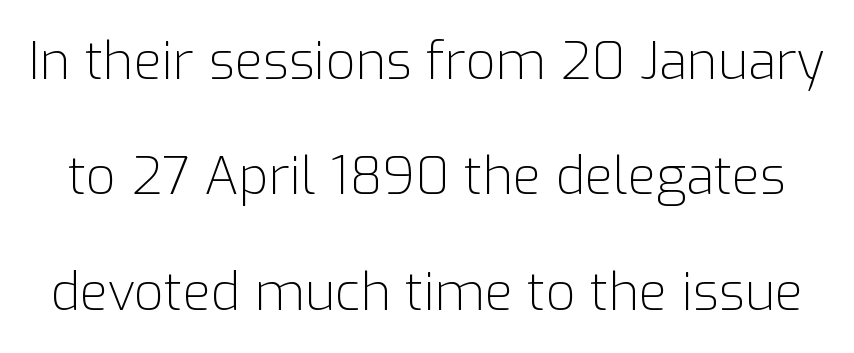
Students, observe: this is what heavily led, spacious text looks like. The letterforms sit shoulder to shoulder at normal distance. The passage shown is typed in a proportional face where columns would drift. Posture: upright roman.
